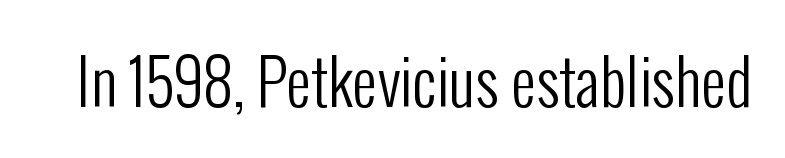
Are there feet on the stems? There aren't — it's a sans. The area under the type is left untouched. The specimen reads as upright at a glance. The letters advance in unequal steps, a hallmark of proportional type.
